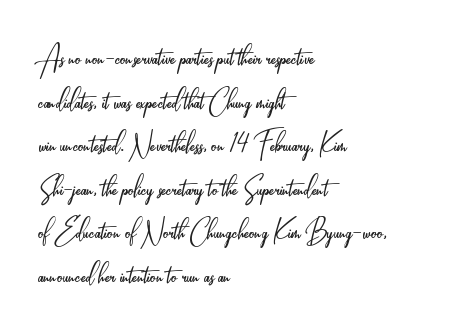
Q: Is the text bold? A: No.
Q: Is the text italic (slanted)? A: Yes.
Q: Is the typeface a serif or a sans-serif typeface? A: Sans-serif.
Q: Is the text underlined? A: No.
Q: How is the paragraph aligned? A: Left-aligned.
Q: Is the spacing between letters normal or unusually wide? A: Normal.
Q: Width (condensed, normal, or wide)? A: Condensed.
Q: Stroke contrast? A: Low.
Q: x-height? A: Small.
Q: Monospaced? A: No.
